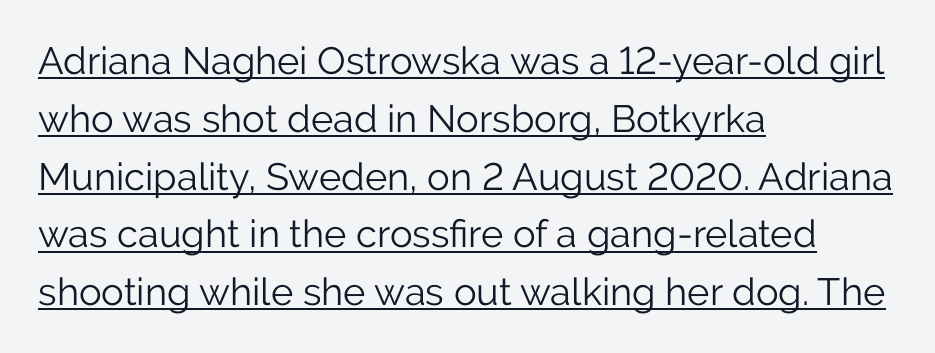
The image shows 38 px light sans-serif type, upright; set left-aligned, normal line spacing (1.52x), normal letter spacing, underlined; low stroke contrast and a medium x-height.
